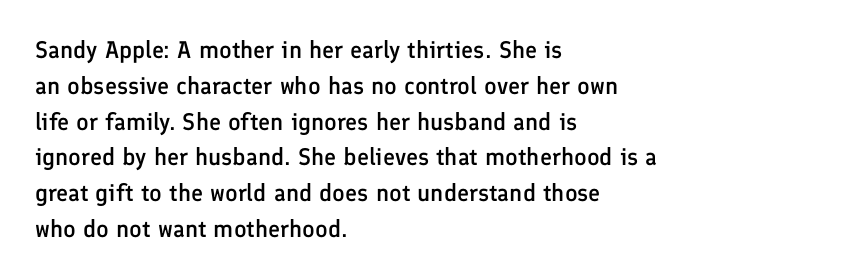
The image shows 24 px text type, upright; set left-aligned, normal line spacing (1.49x), normal letter spacing, not underlined.
